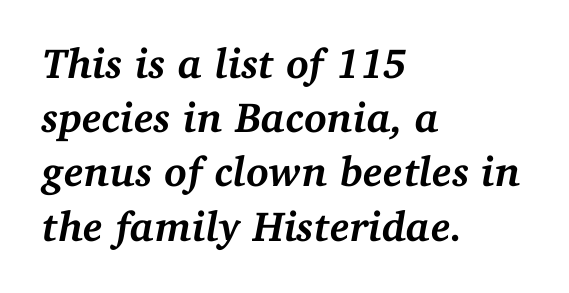
Designer's note — italics engaged. You could not count columns in this text — the font is proportionally spaced. Underlining? Definitely not there. Classification — serif. Caption: bold face, heavy strokes.
